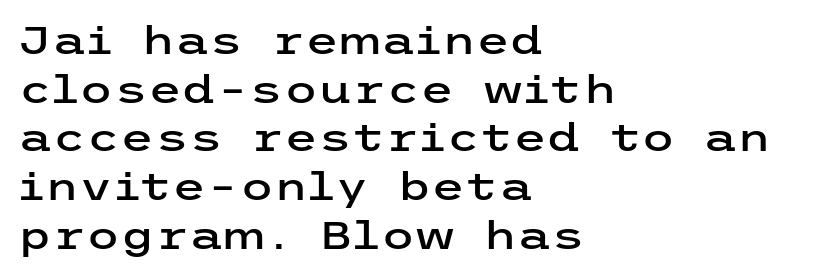
In terms of letterform style, serifs are entirely absent. Baseline-to-baseline distance is the conventional proportion of letter height. Glyph-to-glyph distance matches everyday printed text. Casual observation: everything's shoved over to the left. The axis of the letterforms is exactly vertical. Each row of text sits above clean, open space.
